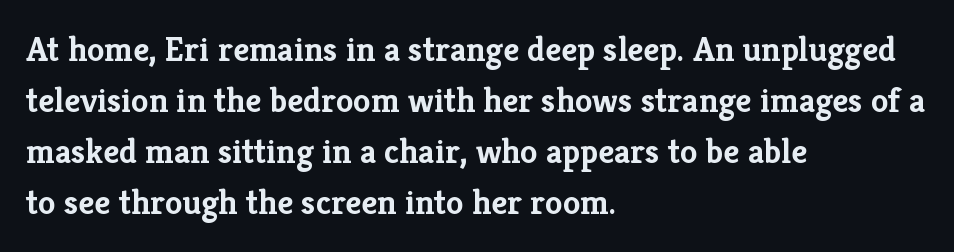
This is the regular roman posture of the typeface. The rendering uses natural spacing where letterforms have individual widths. Left-aligned paragraph, ragged on the right. The passage shown is typeset with a serif family. The area under the type is left untouched. The passage shown has conventional tracking throughout.
